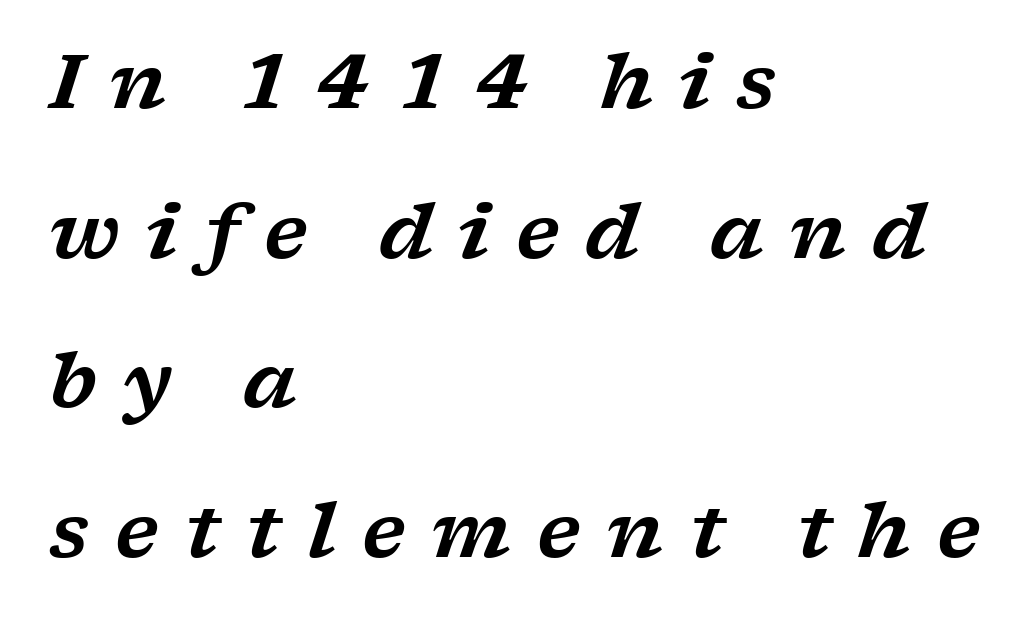
{"serif": "yes", "italic": "yes", "lean": "right", "slant_degrees": 17, "width": "wide", "stroke_contrast": "low", "x_height": "medium", "monospaced": "no", "underline": "no", "align": "left", "line_spacing": "loose", "line_spacing_ratio": 1.97, "letter_spacing": "wide", "letter_spacing_em": 0.34, "glyph_px": 76}
